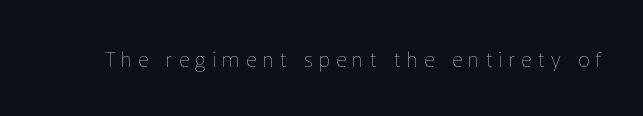
It's the straight-up-and-down kind of type. A typesetter would call this heavily tracked-out type. Heaviness? Minimal to ordinary, like unemphasized prose. Each row of text sits above clean, open space.
